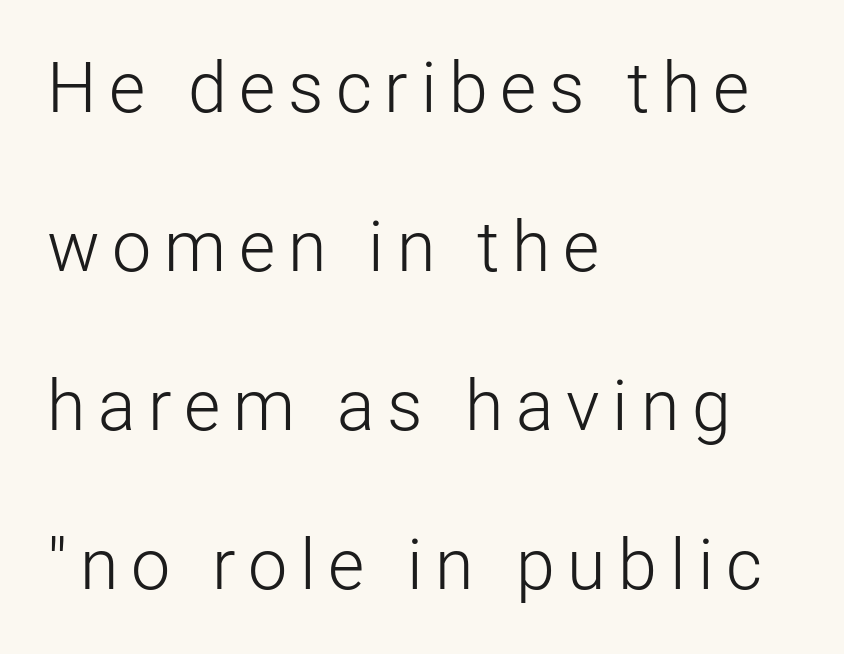
Q: Is the text bold? A: No.
Q: Is the text italic (slanted)? A: No, it is upright.
Q: Is the typeface a serif or a sans-serif typeface? A: Sans-serif.
Q: Is the text underlined? A: No.
Q: How is the paragraph aligned? A: Left-aligned.
Q: Is the spacing between lines tight, normal or loose? A: Loose.
Q: Width (condensed, normal, or wide)? A: Normal.
Q: Stroke contrast? A: Low.
Q: x-height? A: Medium.
Q: Monospaced? A: No.
